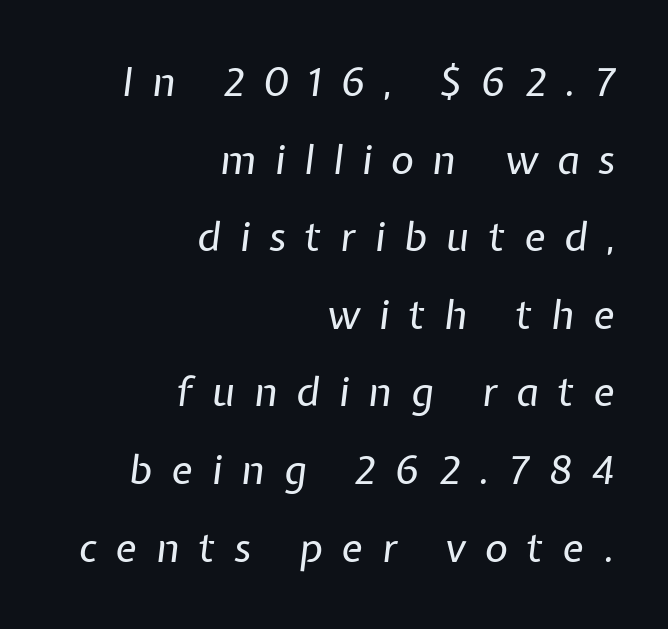
{"italic": "yes", "lean": "right", "slant_degrees": 7, "bold": "no", "weight": "regular", "width": "normal", "stroke_contrast": "low", "x_height": "medium", "monospaced": "no", "underline": "no", "align": "right", "line_spacing": "loose", "line_spacing_ratio": 1.94, "letter_spacing": "wide", "letter_spacing_em": 0.47, "glyph_px": 40}
